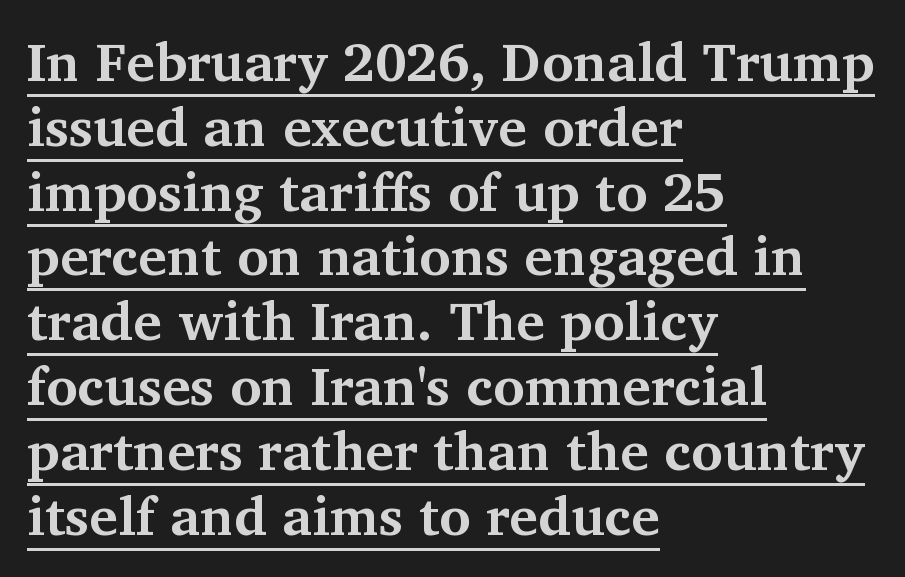
These lines are rendered in a variable-pitch font. The letters sit at their default tracking, neither squeezed nor spread. You can tell it's not italic because the verticals are truly vertical. Strong, thick strokes mark this as bold type. This rendering uses left alignment, leaving the right contour irregular.
